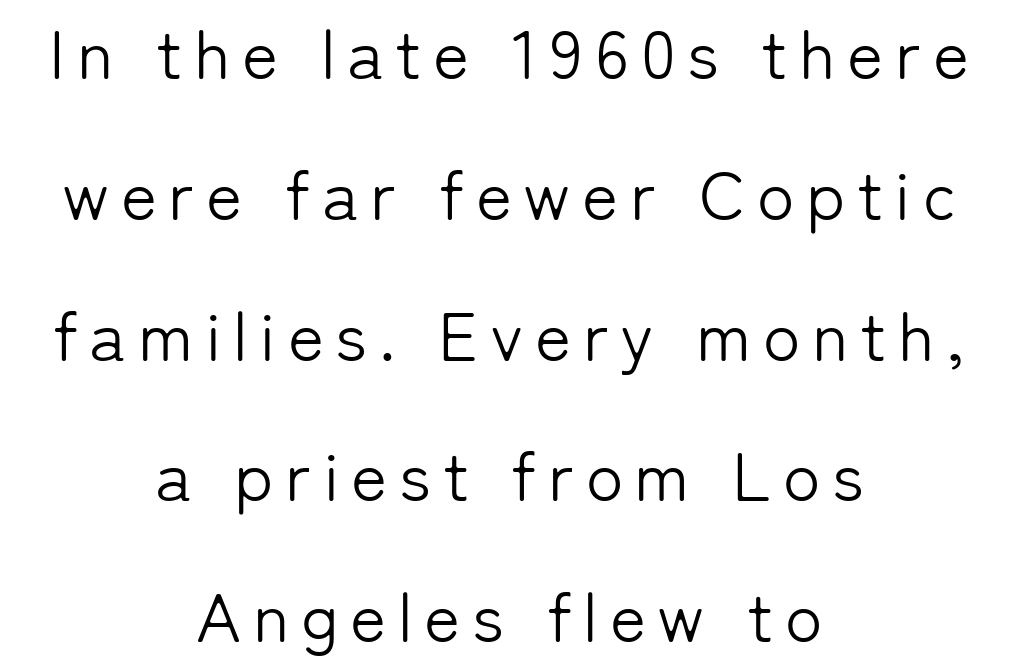
Q: Is the text bold? A: No.
Q: Is the text italic (slanted)? A: No, it is upright.
Q: Is the typeface a serif or a sans-serif typeface? A: Sans-serif.
Q: Is the text underlined? A: No.
Q: How is the paragraph aligned? A: Centered.
Q: Is the spacing between lines tight, normal or loose? A: Loose.
Q: Width (condensed, normal, or wide)? A: Normal.
Q: Stroke contrast? A: Low.
Q: x-height? A: Medium.
Q: Monospaced? A: No.
